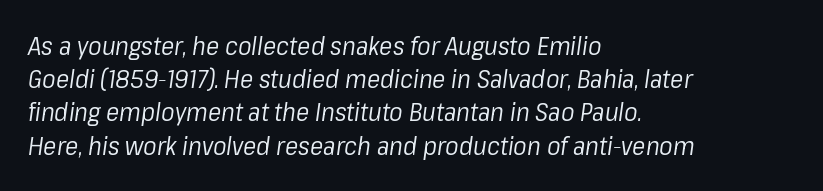
{"italic": "yes", "lean": "right", "slant_degrees": 8, "bold": "no", "underline": "no", "align": "left", "line_spacing": "normal", "line_spacing_ratio": 1.33, "letter_spacing": "normal", "letter_spacing_em": 0.0, "glyph_px": 25}
